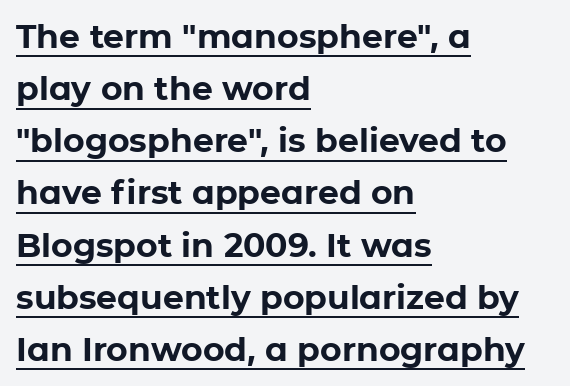
Q: Is the text bold? A: Yes.
Q: Is the text italic (slanted)? A: No, it is upright.
Q: Is the typeface a serif or a sans-serif typeface? A: Sans-serif.
Q: Is the text underlined? A: Yes.
Q: How is the paragraph aligned? A: Left-aligned.
Q: Is the spacing between letters normal or unusually wide? A: Normal.
Q: Is the spacing between lines tight, normal or loose? A: Normal.
Q: Width (condensed, normal, or wide)? A: Normal.
Q: Stroke contrast? A: Low.
Q: x-height? A: Medium.
Q: Monospaced? A: No.
